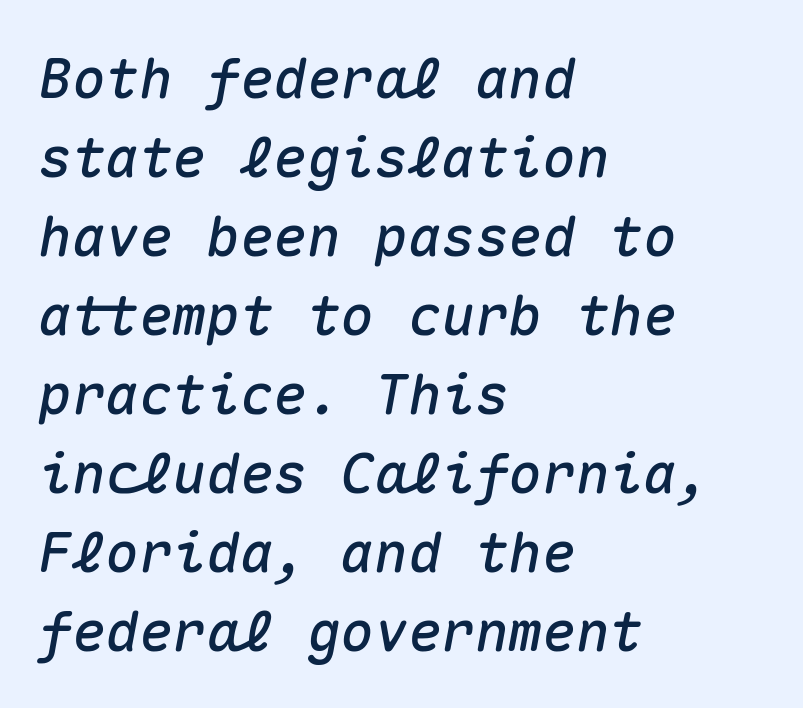
Honestly, the letter spacing is just normal — you wouldn't notice it. The face used here has a pronounced slope to its letters. The setting favours the left margin, as ordinary paragraphs usually do. A typesetter would call this monospace, since all characters share one set width. Whoever set this chose a conventional vertical rhythm.
